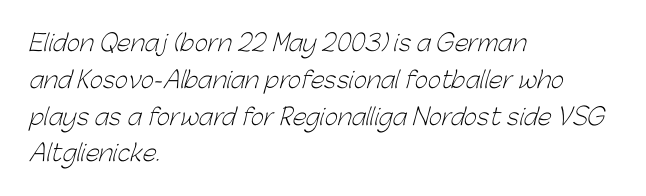
Q: Is the text bold? A: No.
Q: Is the text underlined? A: No.
Q: How is the paragraph aligned? A: Left-aligned.
Q: Is the spacing between letters normal or unusually wide? A: Normal.
Q: Is the spacing between lines tight, normal or loose? A: Normal.
